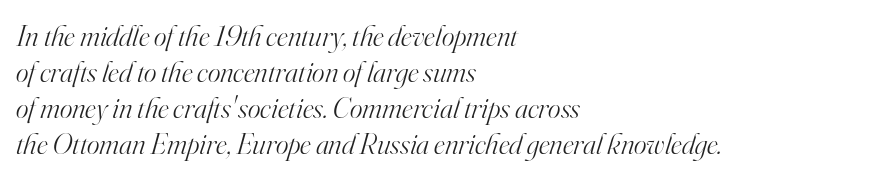
{"serif": "yes", "italic": "yes", "lean": "right", "slant_degrees": 16, "bold": "no", "weight": "light", "width": "normal", "stroke_contrast": "high", "x_height": "small", "monospaced": "no", "underline": "no", "align": "left", "line_spacing_ratio": 1.2, "letter_spacing": "normal", "letter_spacing_em": 0.0, "glyph_px": 30}
